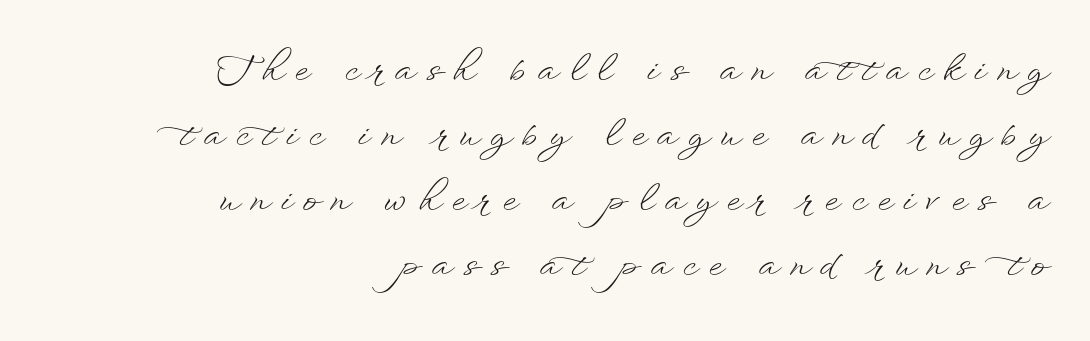
Loose tracking; the words dissolve into strings of separated letters. The gap between lines stays unmarked. This sample has the flowing, uneven cadence of proportional lettering. These lines are set flush right with a ragged left edge. Caption: face not bold, strokes unweighted.
